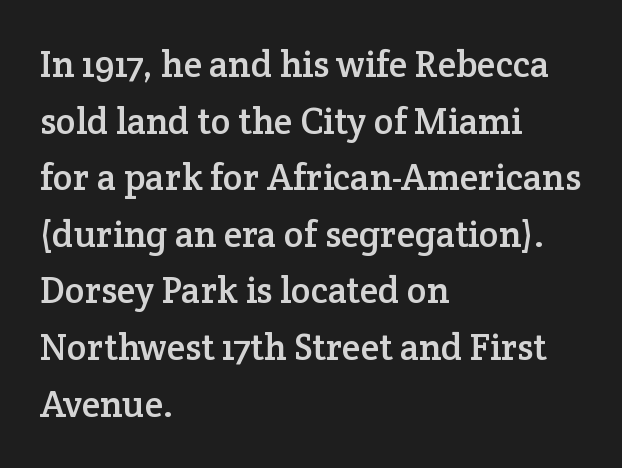
The passage shown is typeset with a serif family. Only glyphs here, with clear space below each row. Horizontally, the lines are justified to the leading edge only. Ordinary non-slanted type is in use. A typesetter would call this leading conventional body-copy spacing.
